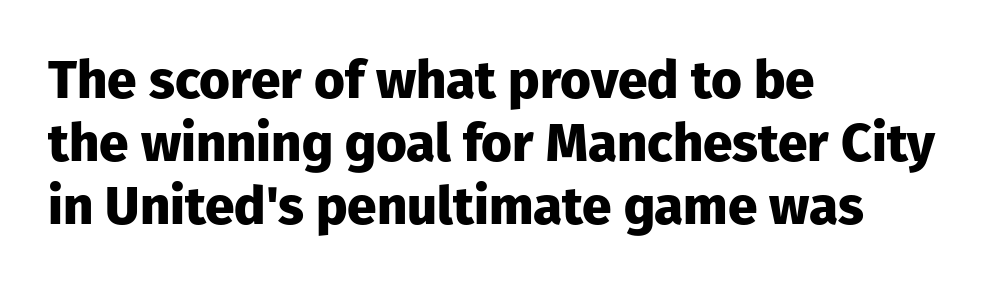
{"serif": "no", "italic": "no", "bold": "yes", "weight": "heavy", "width": "normal", "stroke_contrast": "low", "x_height": "medium", "monospaced": "no", "underline": "no", "align": "left", "line_spacing_ratio": 1.19, "letter_spacing": "normal", "letter_spacing_em": 0.0, "glyph_px": 53}
